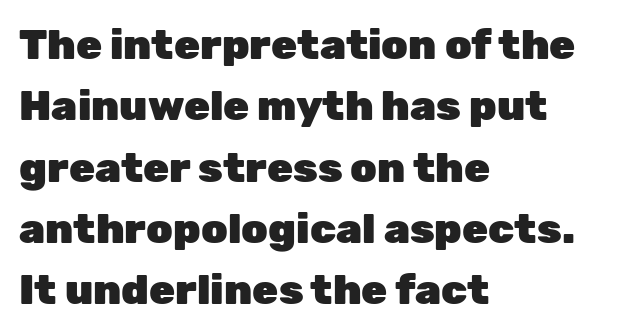
The passage shown is not underscored anywhere. The letters stand straight up with perfectly vertical stems. The block of text has a typical density, with ordinary space between rows. The face used here has the dense, thick strokes of a bold.
